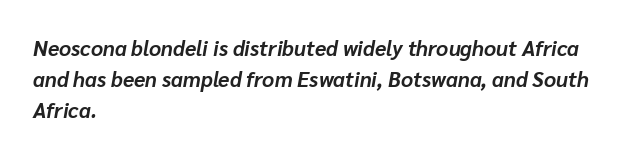
{"italic": "yes", "lean": "right", "slant_degrees": 10, "bold": "yes", "underline": "no", "align": "left", "line_spacing": "normal", "line_spacing_ratio": 1.48, "letter_spacing": "normal", "letter_spacing_em": 0.0, "glyph_px": 21}
